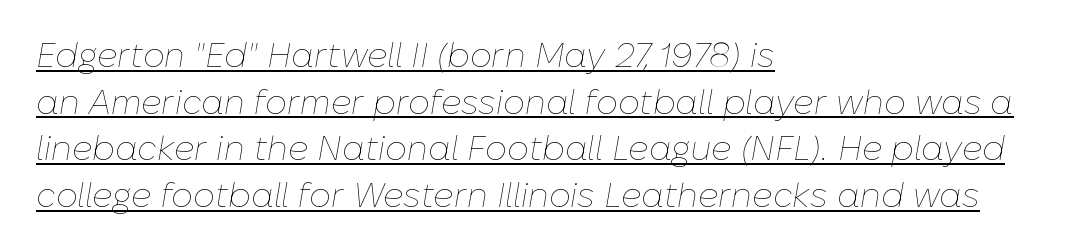
Q: Is the text bold? A: No.
Q: Is the text italic (slanted)? A: Yes, it leans right by about 10 degrees.
Q: Is the text underlined? A: Yes.
Q: How is the paragraph aligned? A: Left-aligned.
Q: Is the spacing between letters normal or unusually wide? A: Normal.
Q: Is the spacing between lines tight, normal or loose? A: Normal.
Q: Width (condensed, normal, or wide)? A: Normal.
Q: Stroke contrast? A: Low.
Q: x-height? A: Medium.
Q: Monospaced? A: No.
